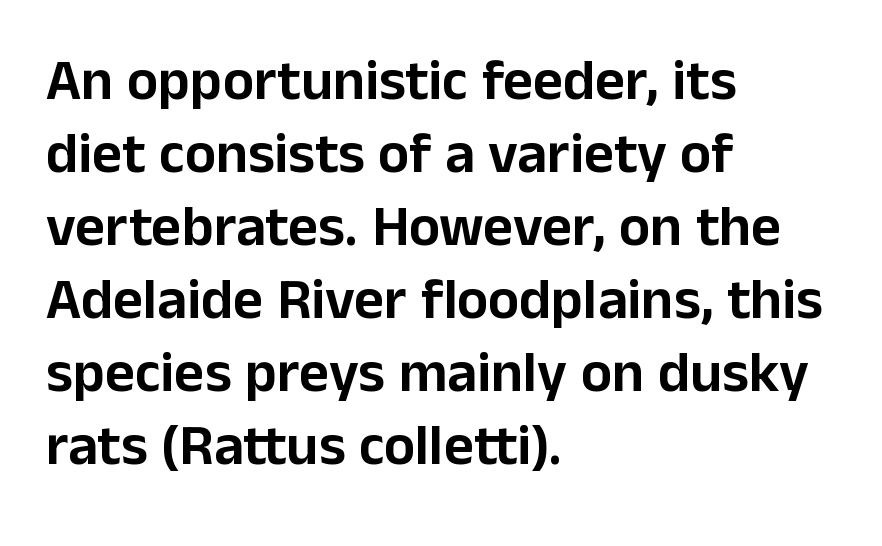
The glyphs are unaccompanied by any horizontal stroke below them. The rendering uses natural spacing where letterforms have individual widths. In terms of letterform style, serifs are entirely absent. Tall strokes in this sample are plumb rather than angled. You could call the tracking neutral — neither tight nor loose. Compared with typical paragraphs, the rows here are spaced about the same.
